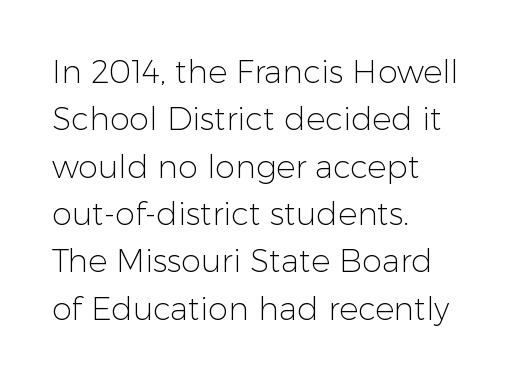
The image shows 32 px light sans-serif type, upright; set left-aligned, normal line spacing (1.48x), normal letter spacing, not underlined; low stroke contrast and a medium x-height.
